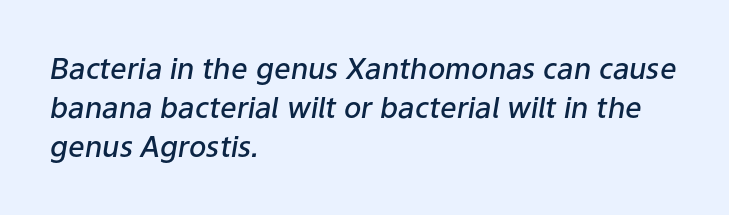
{"italic": "yes", "lean": "right", "slant_degrees": 9, "bold": "semi", "weight": "semibold", "width": "normal", "stroke_contrast": "low", "x_height": "medium", "monospaced": "no", "underline": "no", "align": "left", "line_spacing": "normal", "line_spacing_ratio": 1.35, "letter_spacing": "normal", "letter_spacing_em": 0.0, "glyph_px": 29}
